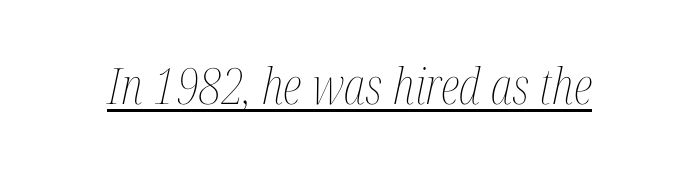
{"italic": "yes", "lean": "right", "slant_degrees": 12, "bold": "no", "weight": "thin", "width": "condensed", "stroke_contrast": "medium", "x_height": "medium", "monospaced": "no", "underline": "yes", "letter_spacing": "normal", "letter_spacing_em": 0.0, "glyph_px": 50}
